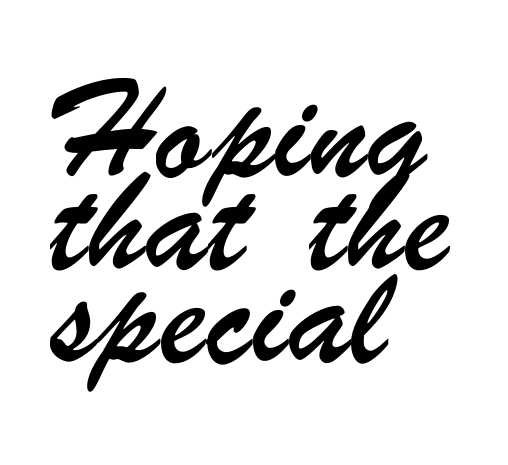
{"serif": "no", "width": "condensed", "stroke_contrast": "low", "x_height": "small", "monospaced": "no", "underline": "no", "align": "left", "line_spacing": "normal", "line_spacing_ratio": 1.49, "letter_spacing": "normal", "letter_spacing_em": 0.0, "glyph_px": 62}
